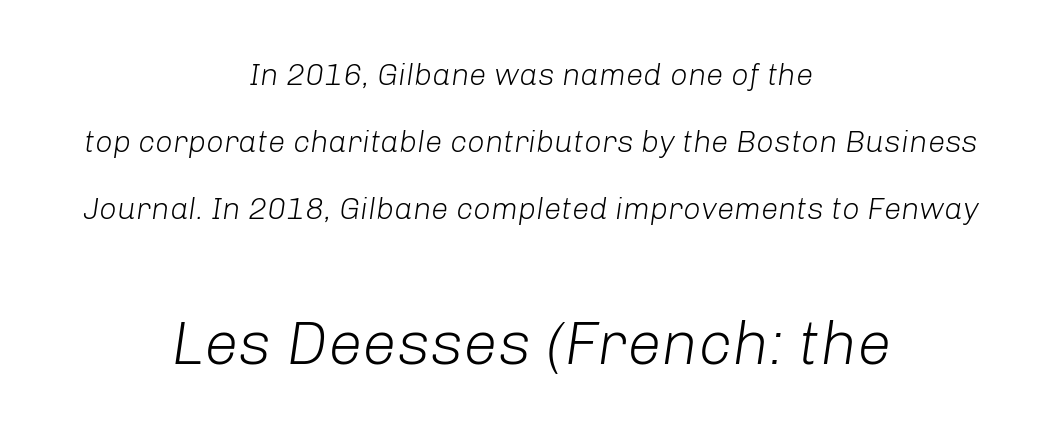
{"italic": "yes", "lean": "right", "slant_degrees": 8, "bold": "no", "weight": "light", "width": "normal", "stroke_contrast": "low", "x_height": "medium", "monospaced": "no", "underline": "no", "align": "center", "line_spacing": "loose", "line_spacing_ratio": 2.16, "letter_spacing": "normal", "letter_spacing_em": 0.0, "larger_block": "second", "size_ratio": 2.0, "glyph_px": 62}
